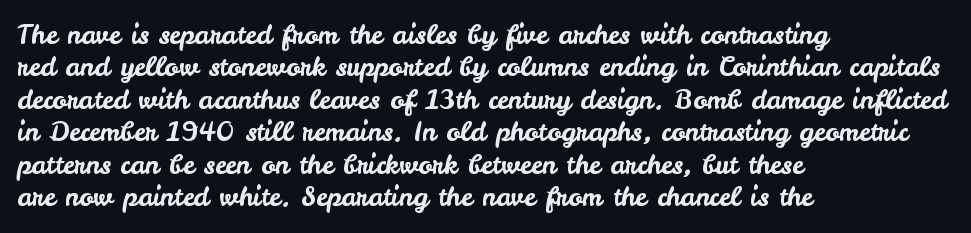
Q: Is the text italic (slanted)? A: Yes.
Q: Is the text underlined? A: No.
Q: How is the paragraph aligned? A: Left-aligned.
Q: Is the spacing between letters normal or unusually wide? A: Normal.
Q: Is the spacing between lines tight, normal or loose? A: Normal.
